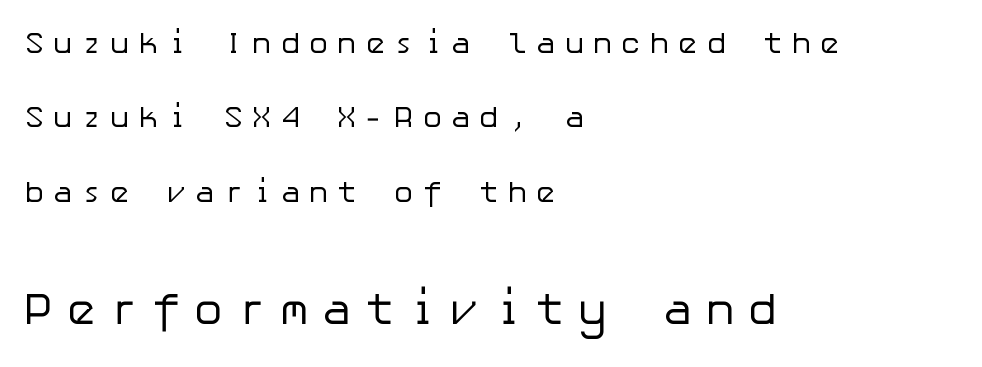
{"serif": "no", "italic": "no", "bold": "no", "weight": "regular", "width": "normal", "stroke_contrast": "low", "x_height": "medium", "underline": "no", "align": "left", "line_spacing": "loose", "line_spacing_ratio": 2.48, "letter_spacing": "wide", "letter_spacing_em": 0.28, "larger_block": "second", "size_ratio": 1.5, "glyph_px": 45}
